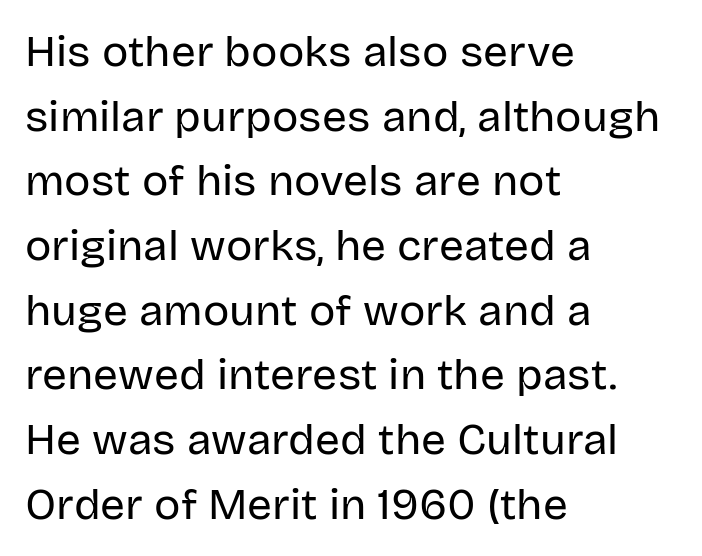
The type family on display is of the sans-serif kind. Underline: absent. Inter-character spacing is left at the font's built-in metrics. A quiet, ordinary-to-light weight characterises the typeface.
